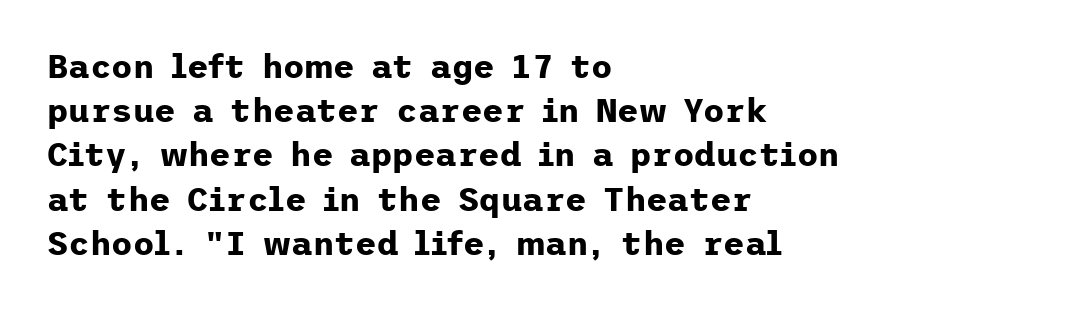
The passage is arranged the way most books set body copy — flush left. Successive baselines arrive at the customary interval. This is the regular roman posture of the typeface. Typesetter's note: full bold, strokes at maximum text heaviness.
